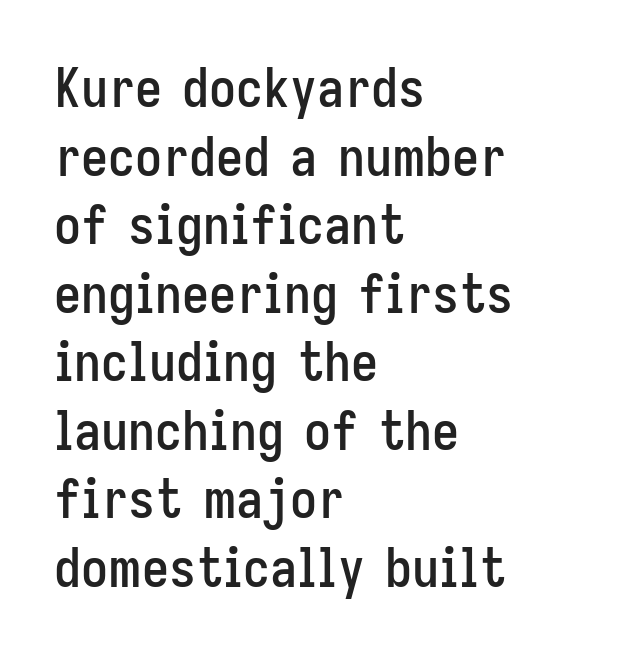
The lines in this sample share a left origin and differ only in where they stop. Bare-footed words on every line. Characters follow at the spacing the type designer built in. Designer's note — italics off, roman on. The rendering shows plain stroke endings on the letterforms — a sans-serif design.
